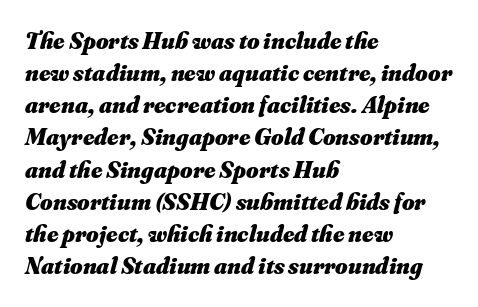
The image shows 24 px bold type, italic (leaning right); set left-aligned, normal line spacing (1.34x), normal letter spacing, not underlined.
